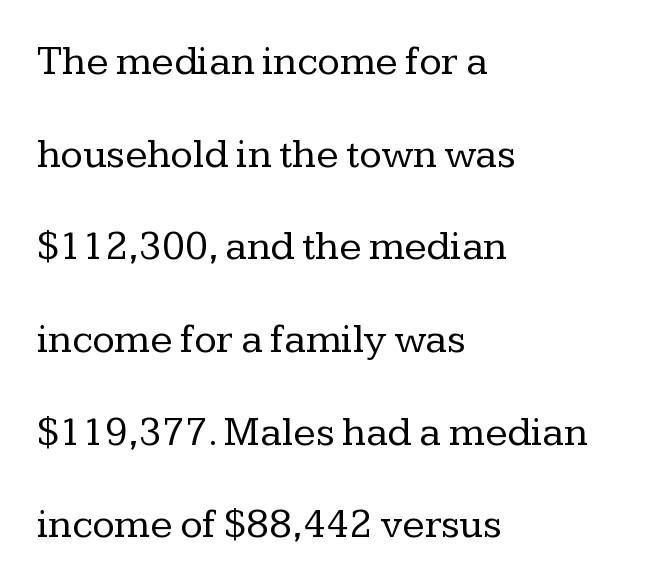
Q: Is the text bold? A: No.
Q: Is the text italic (slanted)? A: No, it is upright.
Q: Is the typeface a serif or a sans-serif typeface? A: Serif.
Q: Is the text underlined? A: No.
Q: How is the paragraph aligned? A: Left-aligned.
Q: Is the spacing between letters normal or unusually wide? A: Normal.
Q: Is the spacing between lines tight, normal or loose? A: Loose.
Q: Width (condensed, normal, or wide)? A: Normal.
Q: Stroke contrast? A: Low.
Q: x-height? A: Medium.
Q: Monospaced? A: No.
